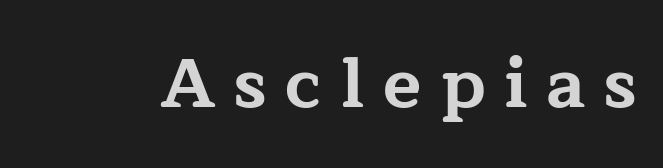
Q: Is the text bold? A: Yes.
Q: Is the text italic (slanted)? A: No, it is upright.
Q: Is the typeface a serif or a sans-serif typeface? A: Serif.
Q: Is the text underlined? A: No.
Q: Is the spacing between letters normal or unusually wide? A: Unusually wide.
Q: Width (condensed, normal, or wide)? A: Wide.
Q: Stroke contrast? A: Low.
Q: x-height? A: Medium.
Q: Monospaced? A: No.
